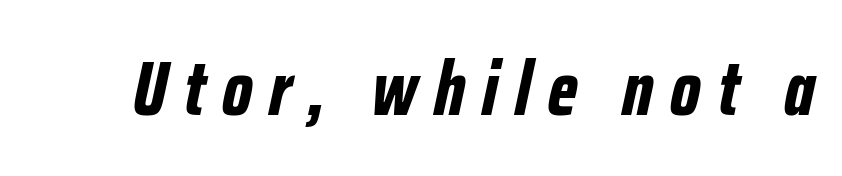
{"italic": "yes", "lean": "right", "slant_degrees": 12, "bold": "yes", "weight": "bold", "width": "condensed", "stroke_contrast": "low", "x_height": "medium", "monospaced": "no", "underline": "no", "letter_spacing": "wide", "letter_spacing_em": 0.22, "glyph_px": 77}
